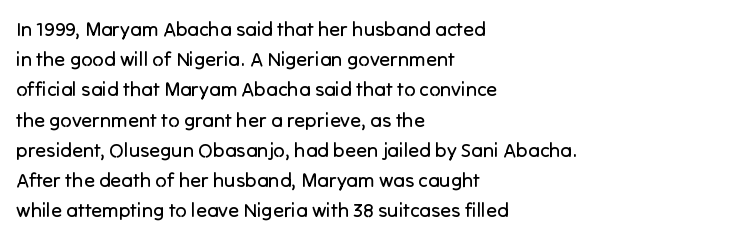
Q: Is the text bold? A: No.
Q: Is the text italic (slanted)? A: No, it is upright.
Q: Is the text underlined? A: No.
Q: How is the paragraph aligned? A: Left-aligned.
Q: Is the spacing between letters normal or unusually wide? A: Normal.
Q: Is the spacing between lines tight, normal or loose? A: Normal.
